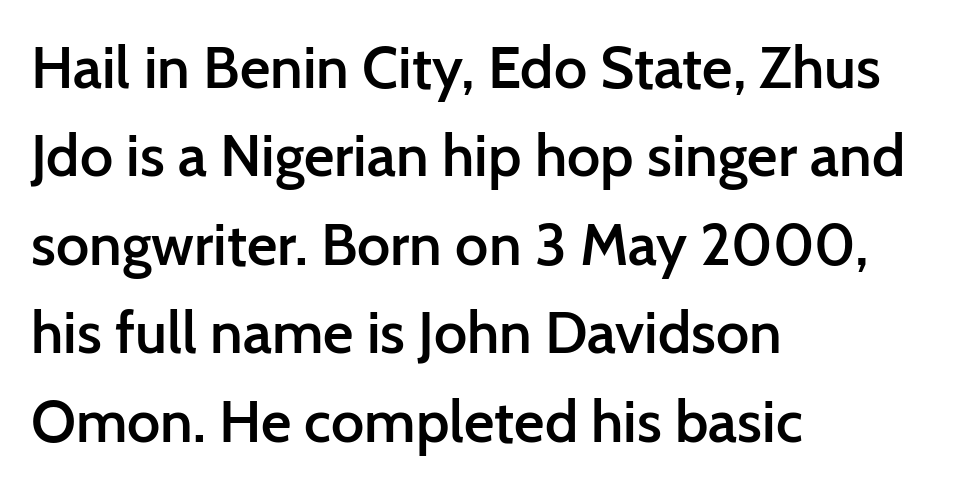
The image shows 59 px semibold sans-serif type, upright; set left-aligned, normal line spacing (1.5x), normal letter spacing, not underlined; low stroke contrast and a medium x-height.
